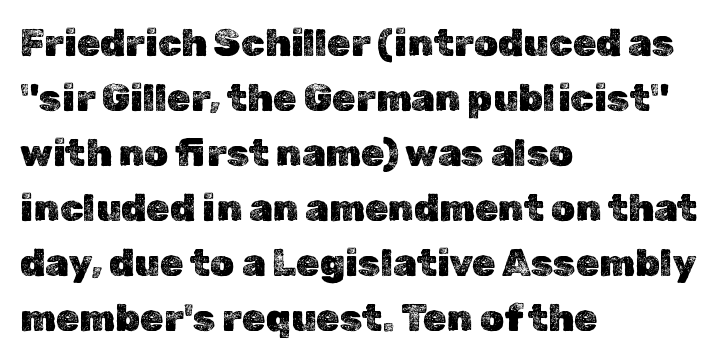
Underlining? Definitely not there. Rendered with straight, roman letterforms. Successive baselines arrive at the customary interval. The rendering uses natural spacing where letterforms have individual widths. The lines are quadded left.
